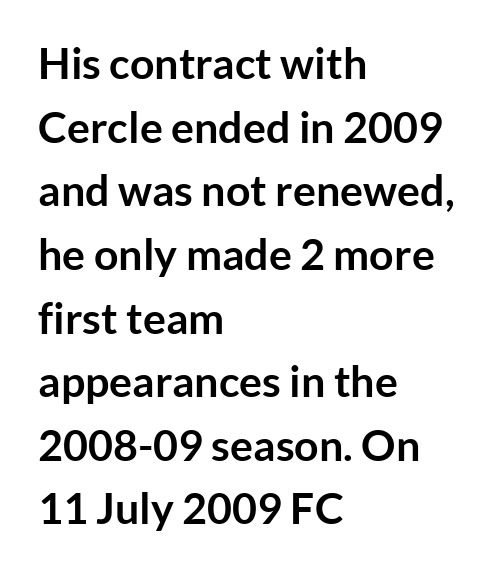
{"serif": "no", "italic": "no", "bold": "yes", "weight": "semibold", "width": "normal", "stroke_contrast": "low", "x_height": "medium", "monospaced": "no", "underline": "no", "align": "left", "line_spacing": "normal", "line_spacing_ratio": 1.48, "letter_spacing": "normal", "letter_spacing_em": 0.0, "glyph_px": 43}
